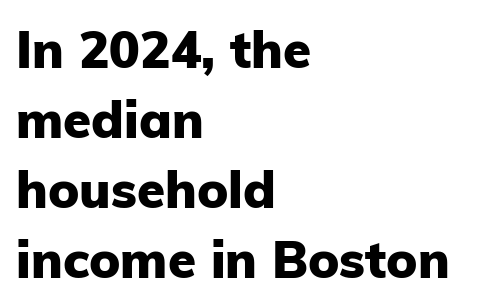
The letters advance in unequal steps, a hallmark of proportional type. The gap between lines stays unmarked. A typesetter would call this leading conventional body-copy spacing. Alignment: flush left.
